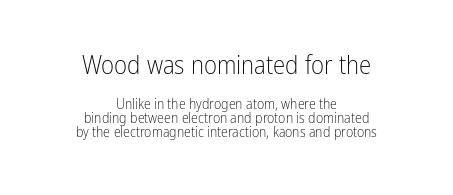
The image shows 25 px text type, upright; set centered, tight line spacing (0.98x), normal letter spacing, not underlined; the first (top) block is 1.79x larger.
